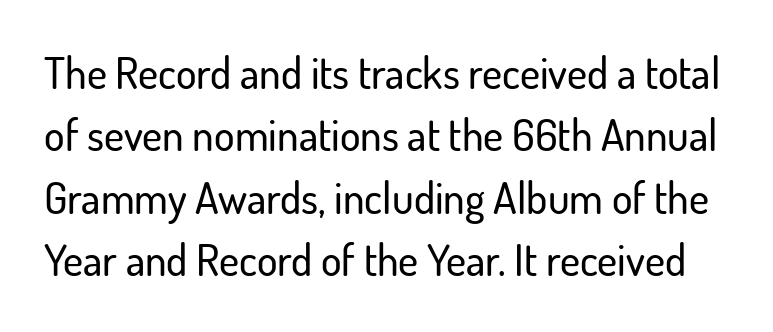
The image shows 43 px sans-serif type, upright; set normal line spacing (1.45x), normal letter spacing, not underlined; low stroke contrast and a small x-height.
